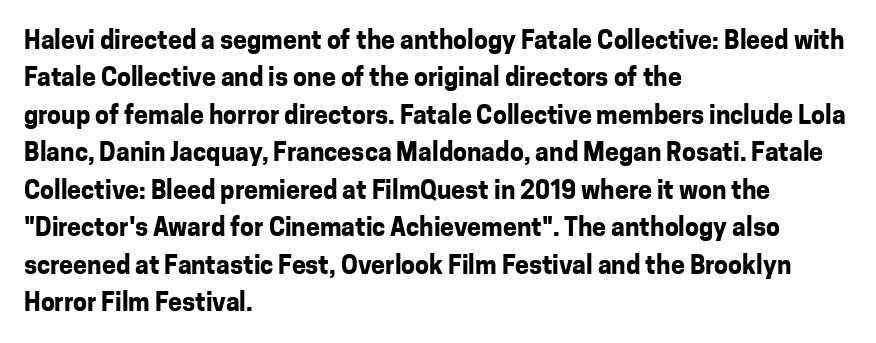
Q: Is the text bold? A: Yes.
Q: Is the text italic (slanted)? A: No, it is upright.
Q: Is the text underlined? A: No.
Q: How is the paragraph aligned? A: Left-aligned.
Q: Is the spacing between letters normal or unusually wide? A: Normal.
Q: Is the spacing between lines tight, normal or loose? A: Normal.
